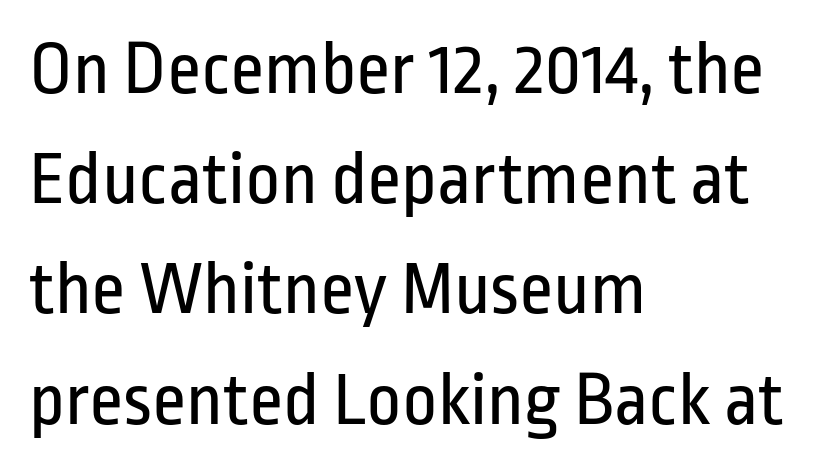
The image shows 76 px regular-weight, condensed sans-serif type, upright; set left-aligned, normal line spacing (1.45x), normal letter spacing, not underlined; low stroke contrast and a medium x-height.
